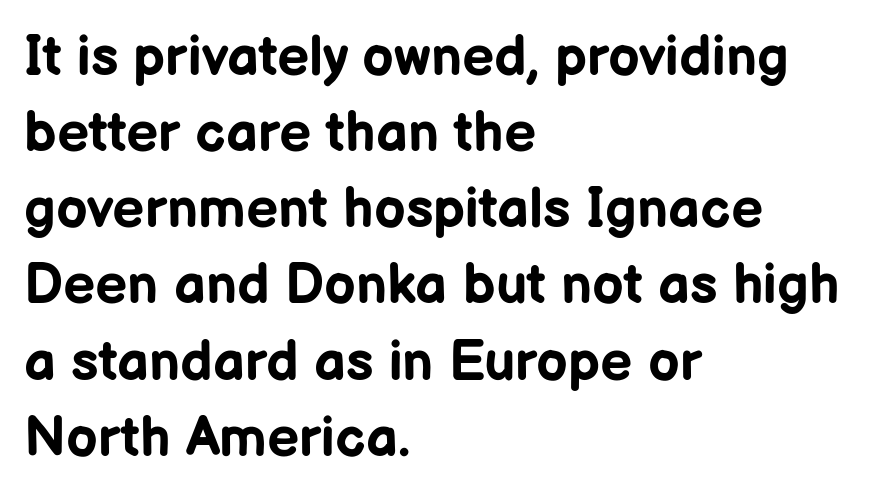
{"serif": "no", "italic": "no", "bold": "yes", "weight": "bold", "width": "normal", "stroke_contrast": "low", "x_height": "medium", "monospaced": "no", "underline": "no", "align": "left", "line_spacing": "normal", "line_spacing_ratio": 1.36, "letter_spacing": "normal", "letter_spacing_em": 0.0, "glyph_px": 56}
